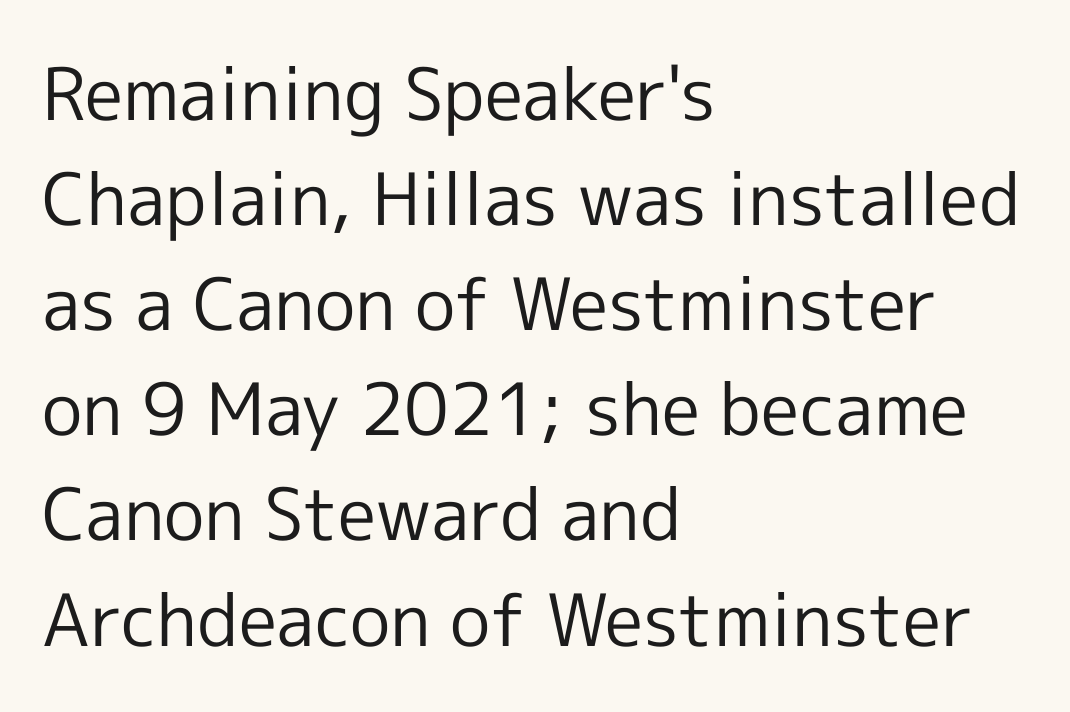
{"serif": "no", "italic": "no", "bold": "no", "weight": "regular", "width": "normal", "x_height": "medium", "monospaced": "no", "underline": "no", "align": "left", "line_spacing": "normal", "line_spacing_ratio": 1.46, "letter_spacing": "normal", "letter_spacing_em": 0.0, "glyph_px": 72}
